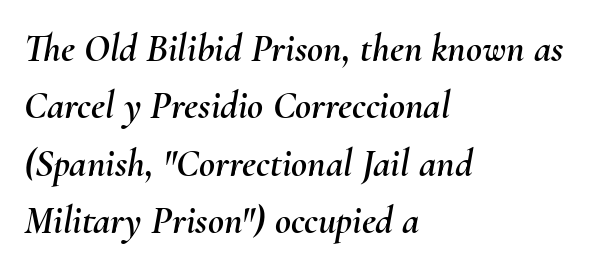
The image shows 39 px text type, italic (leaning right); set left-aligned, normal line spacing (1.47x), normal letter spacing, not underlined; medium stroke contrast and a small x-height.
